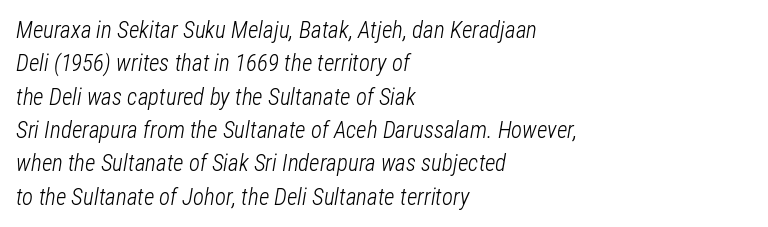
Q: Is the text bold? A: No.
Q: Is the text italic (slanted)? A: Yes, it leans right by about 12 degrees.
Q: Is the text underlined? A: No.
Q: How is the paragraph aligned? A: Left-aligned.
Q: Is the spacing between letters normal or unusually wide? A: Normal.
Q: Is the spacing between lines tight, normal or loose? A: Normal.
